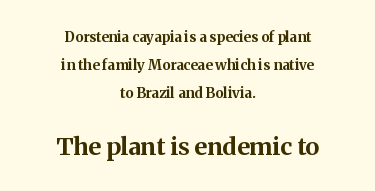
Vertically, the passage feels expansive, rows floating well apart. Alignment: centered. Weight: bold. The space directly below the letters is spotless. Each word holds together tightly as a unit, with standard inter-letter gaps. Between these two stacked blocks, the lower one wins on size.
